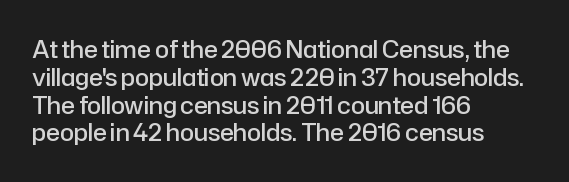
The image shows 23 px text type, upright; set left-aligned, line spacing 1.21x, normal letter spacing, not underlined.
